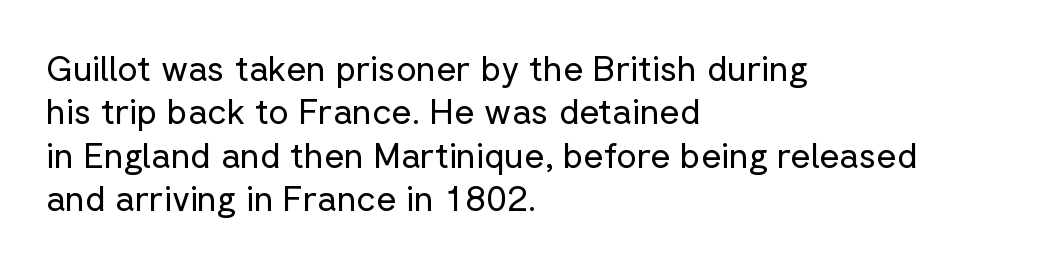
The line texture is even and compact thanks to regular tracking. Notice how the stems are strictly vertical — no italics here. Note: no serifs on the glyphs. Spacing verdict: proportional, widths tailored to each character. Has an underline been added? It has not. The text block is weighted toward the left margin, trailing off unevenly rightward.
